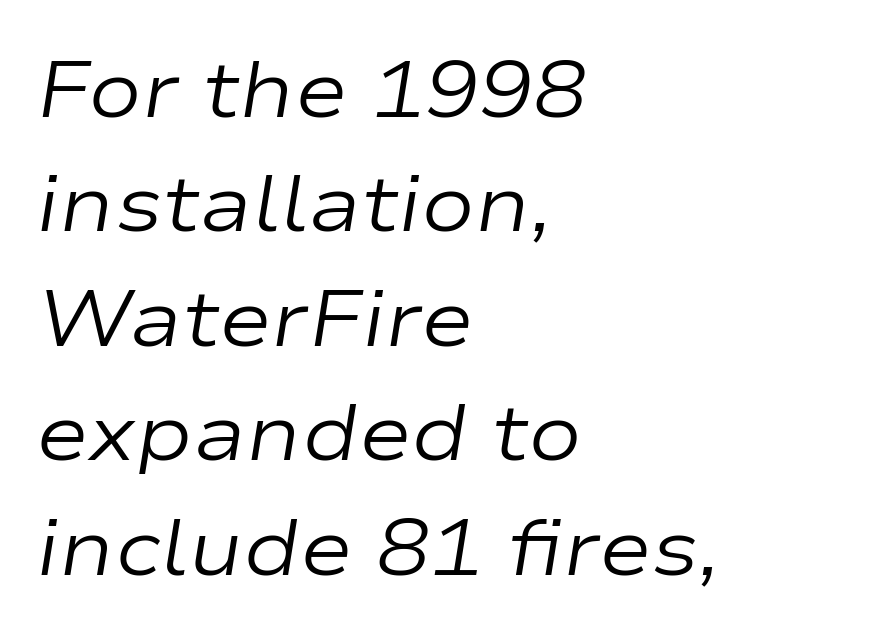
Q: Is the text bold? A: No.
Q: Is the text italic (slanted)? A: Yes, it leans right by about 9 degrees.
Q: Is the text underlined? A: No.
Q: How is the paragraph aligned? A: Left-aligned.
Q: Is the spacing between letters normal or unusually wide? A: Normal.
Q: Is the spacing between lines tight, normal or loose? A: Normal.
Q: Width (condensed, normal, or wide)? A: Wide.
Q: Stroke contrast? A: Low.
Q: x-height? A: Medium.
Q: Monospaced? A: No.
